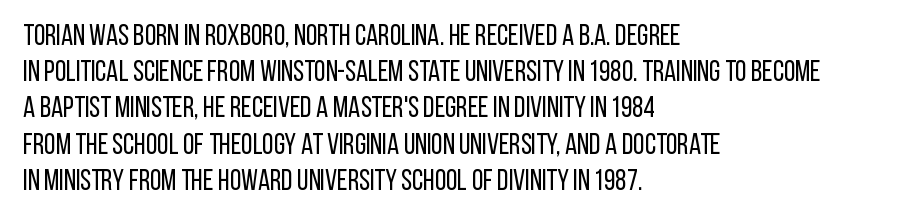
Q: Is the text bold? A: No.
Q: Is the text italic (slanted)? A: No, it is upright.
Q: Is the typeface a serif or a sans-serif typeface? A: Sans-serif.
Q: Is the text underlined? A: No.
Q: How is the paragraph aligned? A: Left-aligned.
Q: Is the spacing between letters normal or unusually wide? A: Normal.
Q: Is the spacing between lines tight, normal or loose? A: Normal.
Q: Width (condensed, normal, or wide)? A: Condensed.
Q: Stroke contrast? A: Low.
Q: x-height? A: Large.
Q: Monospaced? A: No.
